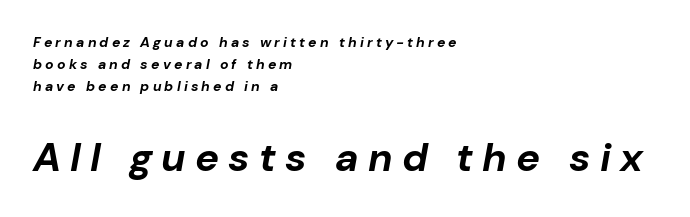
Q: Is the text bold? A: Yes.
Q: Is the text italic (slanted)? A: Yes, it leans right by about 10 degrees.
Q: Is the text underlined? A: No.
Q: How is the paragraph aligned? A: Left-aligned.
Q: Is the spacing between letters normal or unusually wide? A: Unusually wide.
Q: Is the spacing between lines tight, normal or loose? A: Normal.
Q: Which block of text is set in a larger size, the first (top) or the second (bottom)? A: The second (bottom) one.
Q: Width (condensed, normal, or wide)? A: Normal.
Q: Stroke contrast? A: Low.
Q: x-height? A: Medium.
Q: Monospaced? A: No.
